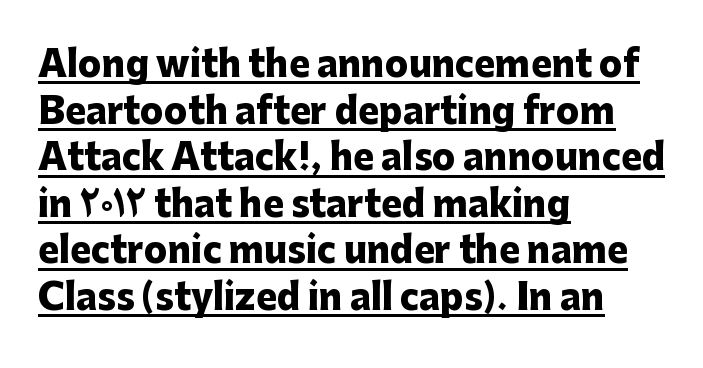
The passage shown has conventional tracking throughout. The passage shown is typed in a proportional face where columns would drift. The paragraph shown leans on its left margin. In terms of posture, this sample is upright.
